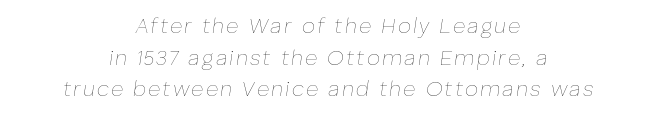
The image shows 21 px text type, italic (leaning right); set centered, normal line spacing (1.51x), not underlined.
